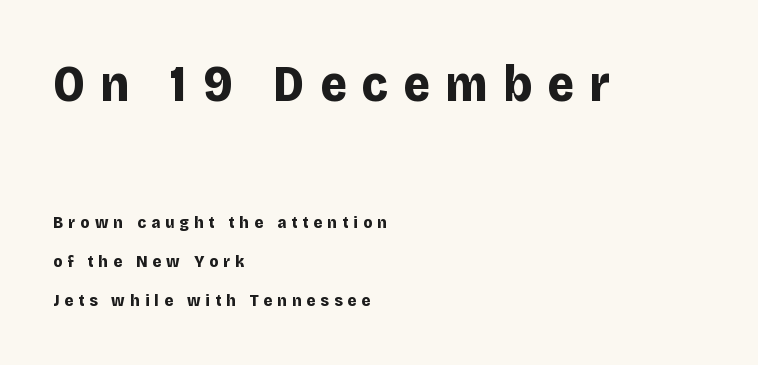
Regarding leading, the lines here are spaced well apart. A sans-serif font was chosen for this passage. The letters stand straight up with perfectly vertical stems. The passage shown has open, widely tracked lettering throughout.
